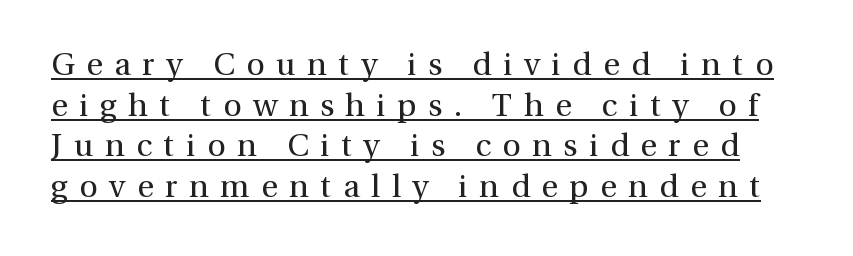
Q: Is the text bold? A: No.
Q: Is the text italic (slanted)? A: No, it is upright.
Q: Is the typeface a serif or a sans-serif typeface? A: Serif.
Q: Is the text underlined? A: Yes.
Q: Is the spacing between letters normal or unusually wide? A: Unusually wide.
Q: Is the spacing between lines tight, normal or loose? A: Normal.
Q: Width (condensed, normal, or wide)? A: Normal.
Q: Stroke contrast? A: Medium.
Q: x-height? A: Medium.
Q: Monospaced? A: No.
